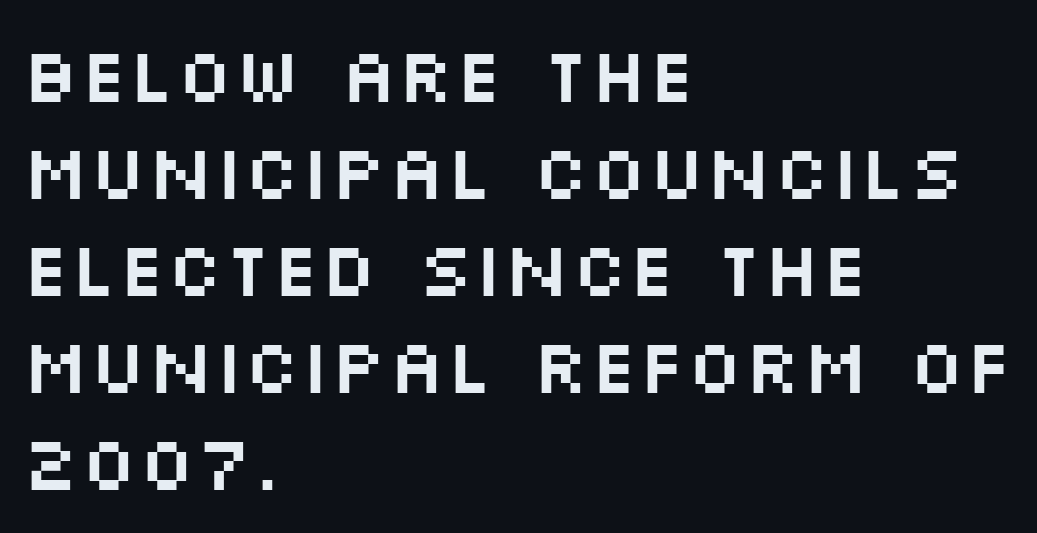
{"serif": "no", "italic": "no", "width": "wide", "stroke_contrast": "medium", "x_height": "large", "monospaced": "no", "underline": "no", "align": "left", "line_spacing": "normal", "line_spacing_ratio": 1.26, "letter_spacing": "normal", "letter_spacing_em": 0.0, "glyph_px": 77}
